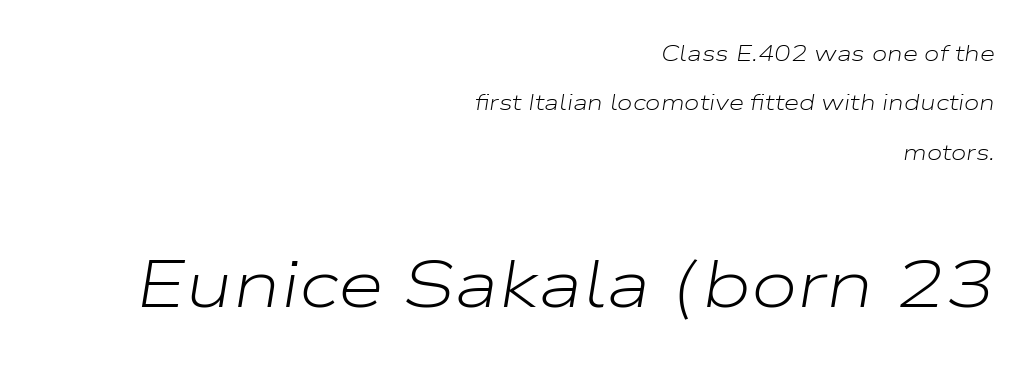
Q: Is the text bold? A: No.
Q: Is the text italic (slanted)? A: Yes, it leans right by about 9 degrees.
Q: Is the text underlined? A: No.
Q: How is the paragraph aligned? A: Right-aligned.
Q: Is the spacing between letters normal or unusually wide? A: Normal.
Q: Is the spacing between lines tight, normal or loose? A: Loose.
Q: Which block of text is set in a larger size, the first (top) or the second (bottom)? A: The second (bottom) one.
Q: Width (condensed, normal, or wide)? A: Wide.
Q: Stroke contrast? A: Low.
Q: x-height? A: Medium.
Q: Monospaced? A: No.
